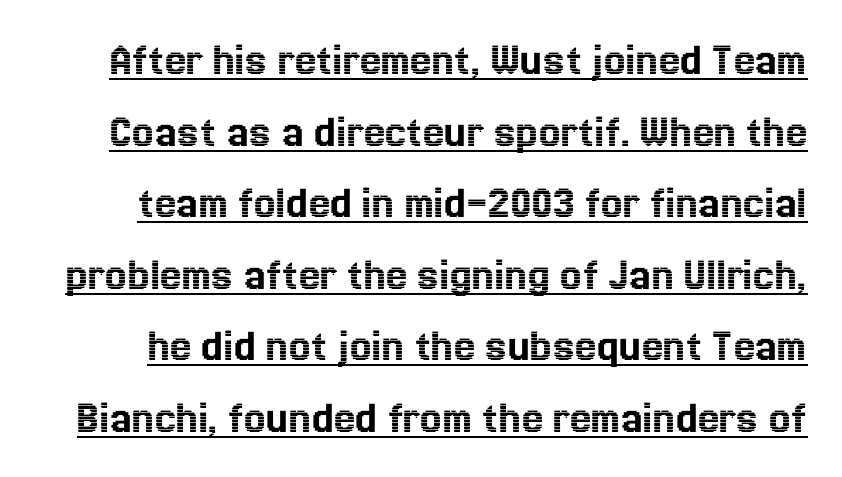
You can tell it's not italic because the verticals are truly vertical. Spacing verdict: proportional, widths tailored to each character. Interline gaps are of average width in this sample. Nobody touched the tracking dial on this one. Honestly, the underline is the first thing you notice here.
